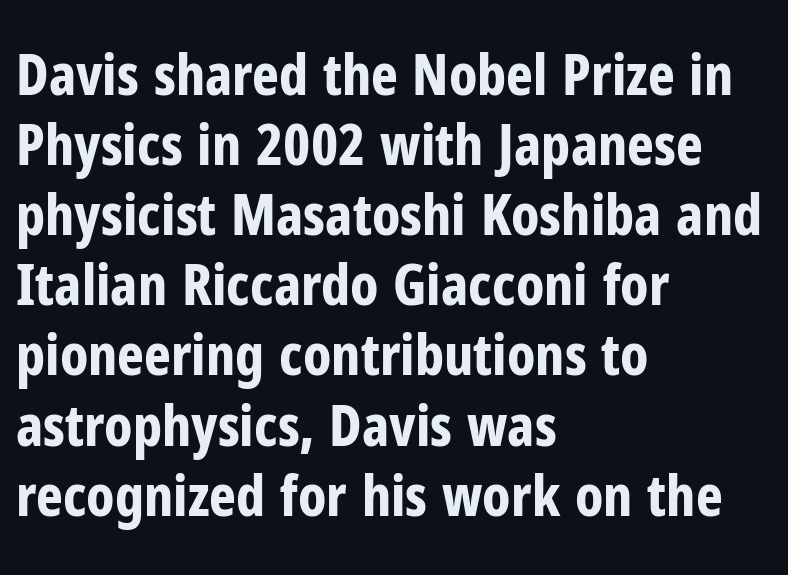
The image shows 57 px bold, condensed sans-serif type, upright; set left-aligned, line spacing 1.23x, normal letter spacing, not underlined; low stroke contrast and a medium x-height.
